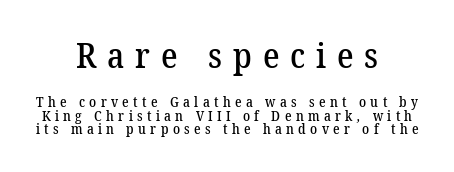
Q: Is the typeface a serif or a sans-serif typeface? A: Serif.
Q: Is the text underlined? A: No.
Q: How is the paragraph aligned? A: Centered.
Q: Is the spacing between letters normal or unusually wide? A: Unusually wide.
Q: Is the spacing between lines tight, normal or loose? A: Tight.
Q: Which block of text is set in a larger size, the first (top) or the second (bottom)? A: The first (top) one.
Q: Width (condensed, normal, or wide)? A: Normal.
Q: Stroke contrast? A: Low.
Q: x-height? A: Medium.
Q: Monospaced? A: No.
